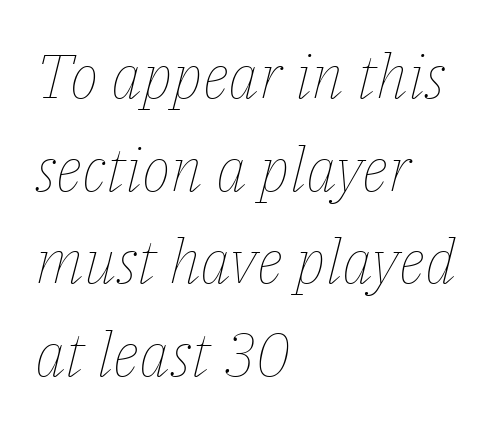
The image shows 61 px thin type, italic (leaning right); set left-aligned, normal line spacing (1.52x), normal letter spacing, not underlined; low stroke contrast and a medium x-height.
